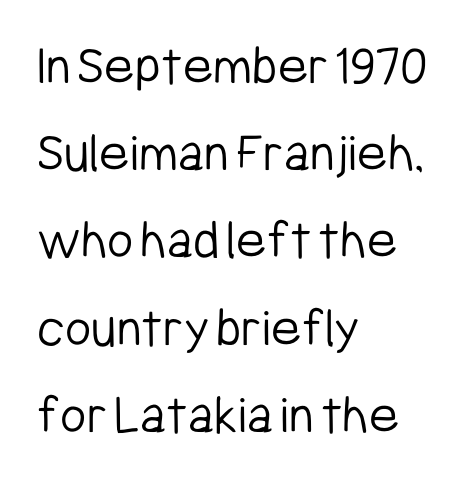
Q: Is the text bold? A: No.
Q: Is the text italic (slanted)? A: No, it is upright.
Q: Is the typeface a serif or a sans-serif typeface? A: Sans-serif.
Q: Is the text underlined? A: No.
Q: How is the paragraph aligned? A: Left-aligned.
Q: Is the spacing between letters normal or unusually wide? A: Normal.
Q: Is the spacing between lines tight, normal or loose? A: Normal.
Q: Width (condensed, normal, or wide)? A: Condensed.
Q: Stroke contrast? A: Low.
Q: x-height? A: Medium.
Q: Monospaced? A: No.
